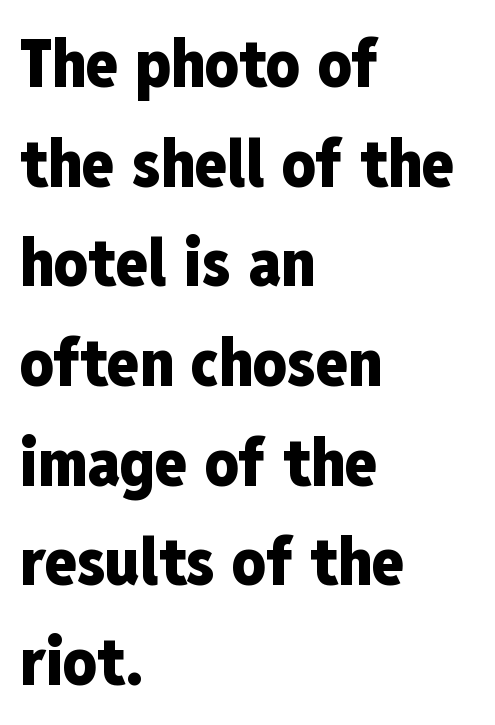
{"serif": "no", "italic": "no", "bold": "yes", "weight": "heavy", "width": "condensed", "stroke_contrast": "low", "x_height": "medium", "monospaced": "no", "underline": "no", "align": "left", "line_spacing": "normal", "line_spacing_ratio": 1.51, "letter_spacing": "normal", "letter_spacing_em": 0.0, "glyph_px": 66}
